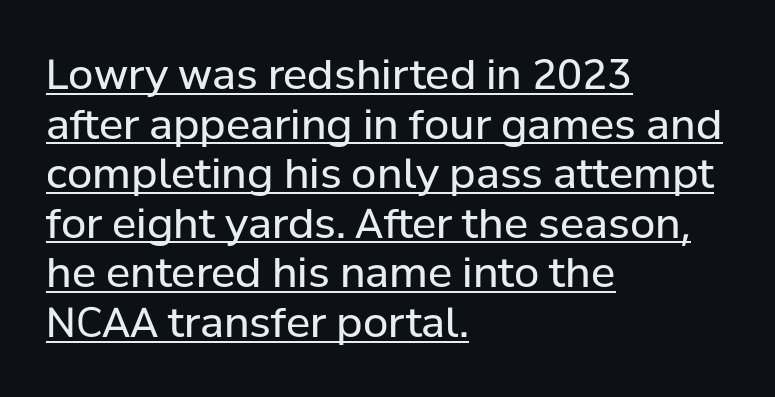
{"serif": "no", "italic": "no", "bold": "no", "weight": "regular", "width": "normal", "stroke_contrast": "low", "x_height": "medium", "monospaced": "no", "underline": "yes", "align": "left", "line_spacing_ratio": 1.21, "letter_spacing": "normal", "letter_spacing_em": 0.0, "glyph_px": 41}
